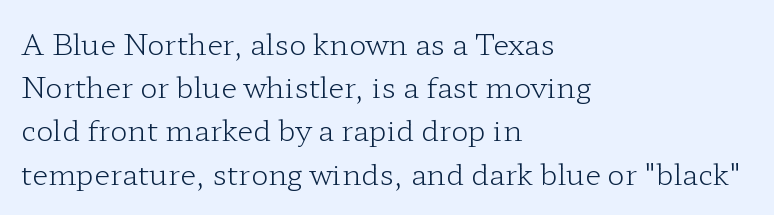
{"serif": "yes", "italic": "no", "bold": "no", "weight": "light", "width": "wide", "stroke_contrast": "low", "x_height": "medium", "monospaced": "no", "underline": "no", "align": "left", "line_spacing": "normal", "line_spacing_ratio": 1.49, "letter_spacing": "normal", "letter_spacing_em": 0.0, "glyph_px": 29}
